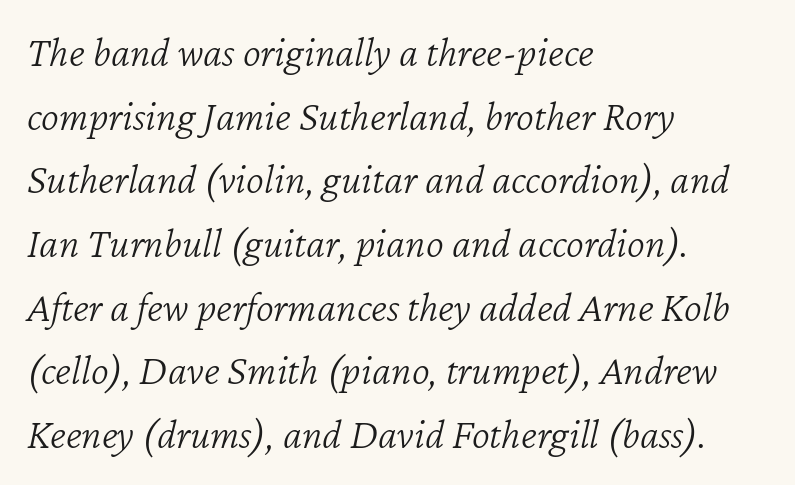
{"italic": "yes", "lean": "right", "slant_degrees": 12, "bold": "no", "weight": "light", "width": "normal", "stroke_contrast": "low", "x_height": "medium", "monospaced": "no", "underline": "no", "align": "left", "line_spacing": "normal", "line_spacing_ratio": 1.48, "letter_spacing": "normal", "letter_spacing_em": 0.0, "glyph_px": 43}
